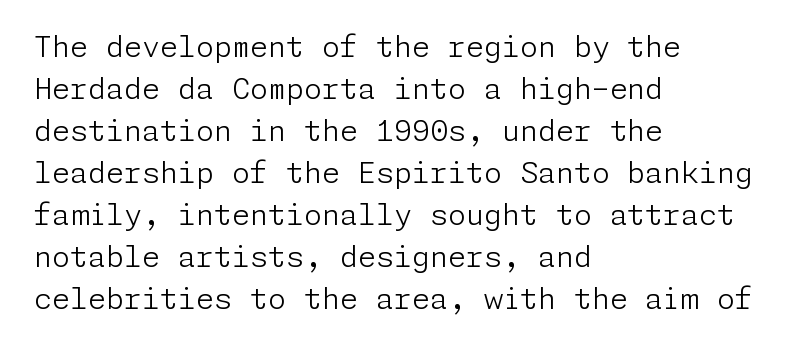
{"serif": "no", "italic": "no", "bold": "no", "weight": "light", "width": "normal", "stroke_contrast": "low", "x_height": "medium", "underline": "no", "align": "left", "line_spacing": "normal", "line_spacing_ratio": 1.45, "letter_spacing": "normal", "letter_spacing_em": 0.0, "glyph_px": 29}
